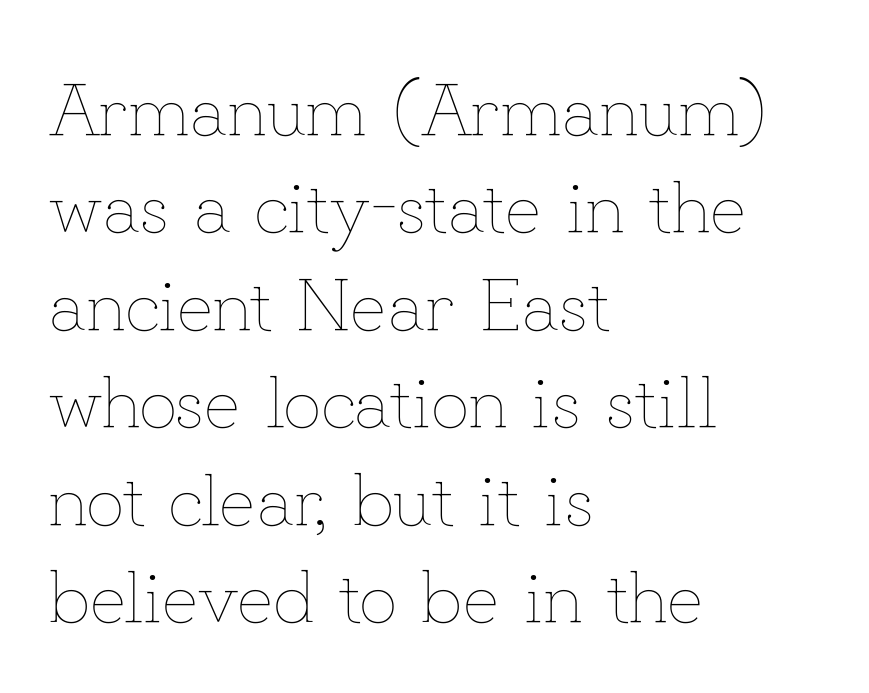
The image shows 75 px thin type, upright; set left-aligned, normal line spacing (1.3x), normal letter spacing, not underlined; low stroke contrast and a small x-height.
